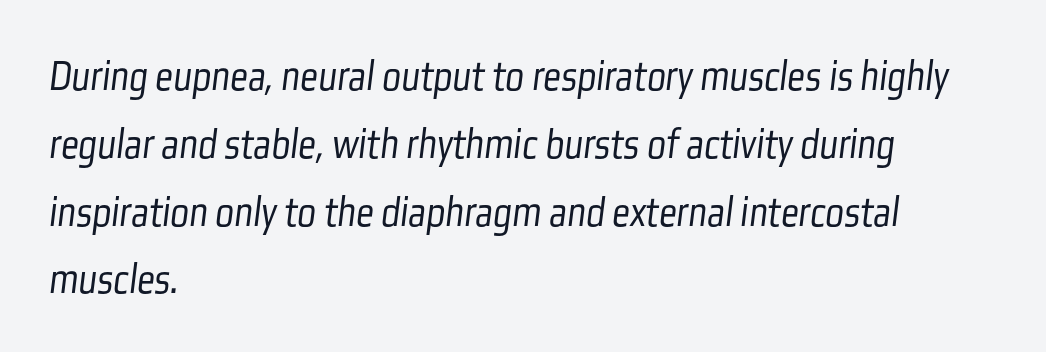
The image shows 44 px light, condensed sans-serif type; set left-aligned, normal line spacing (1.54x), normal letter spacing, not underlined; low stroke contrast and a medium x-height.
